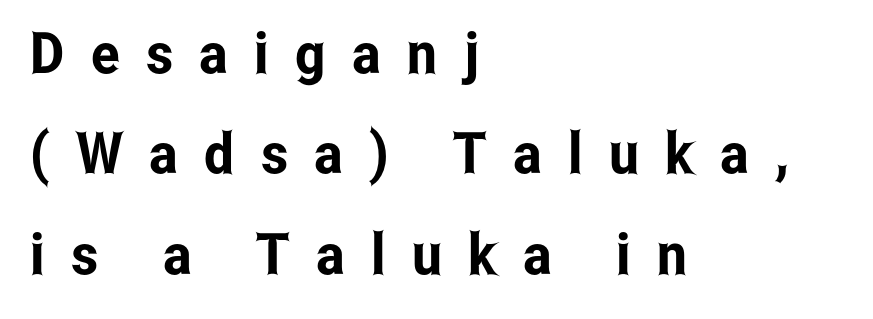
The image shows 57 px condensed sans-serif type, upright; set left-aligned, line spacing 1.76x, unusually wide letter spacing (+0.46 em), not underlined; low stroke contrast and a medium x-height.
